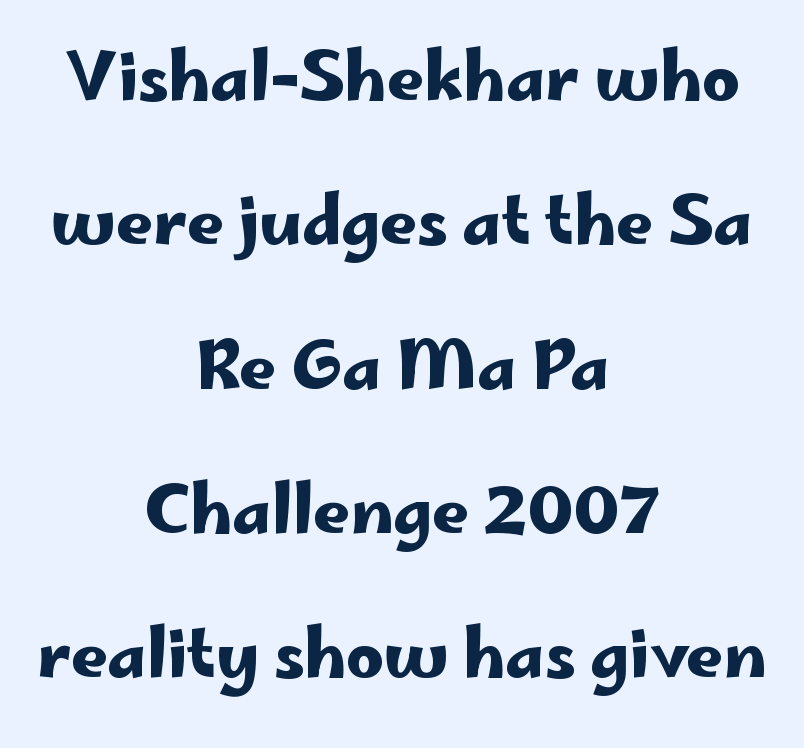
The image shows 65 px wide sans-serif type, upright; set centered, loose line spacing (2.22x), normal letter spacing, not underlined; low stroke contrast and a small x-height.
